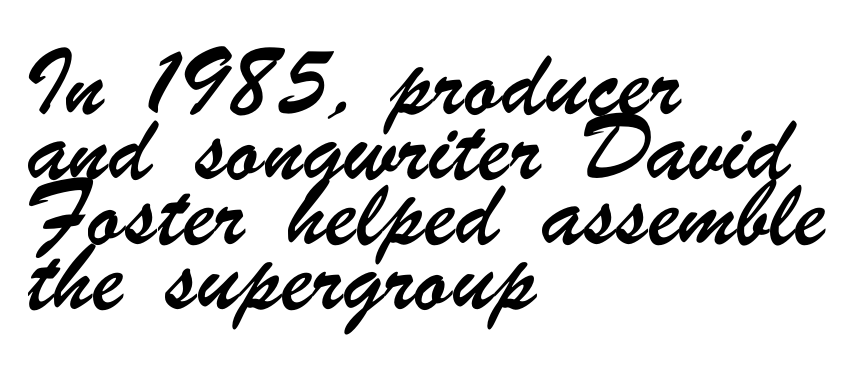
The image shows 42 px condensed sans-serif type; set left-aligned, normal line spacing (1.55x), normal letter spacing, not underlined; low stroke contrast and a small x-height.
